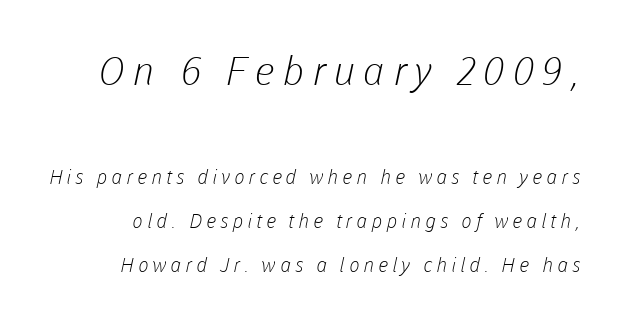
Q: Is the text bold? A: No.
Q: Is the typeface a serif or a sans-serif typeface? A: Sans-serif.
Q: Is the text underlined? A: No.
Q: Is the spacing between letters normal or unusually wide? A: Unusually wide.
Q: Is the spacing between lines tight, normal or loose? A: Loose.
Q: Which block of text is set in a larger size, the first (top) or the second (bottom)? A: The first (top) one.
Q: Width (condensed, normal, or wide)? A: Normal.
Q: Stroke contrast? A: Low.
Q: x-height? A: Medium.
Q: Monospaced? A: No.
